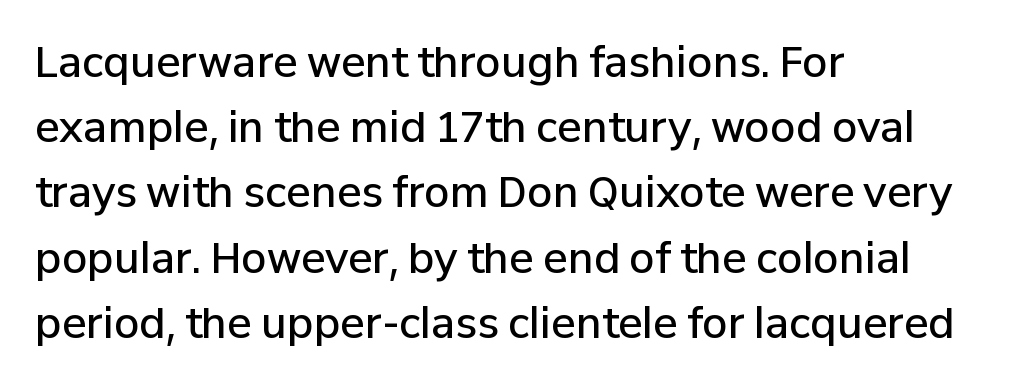
Q: Is the text bold? A: Semi-bold.
Q: Is the text italic (slanted)? A: No, it is upright.
Q: Is the typeface a serif or a sans-serif typeface? A: Sans-serif.
Q: Is the text underlined? A: No.
Q: How is the paragraph aligned? A: Left-aligned.
Q: Is the spacing between letters normal or unusually wide? A: Normal.
Q: Is the spacing between lines tight, normal or loose? A: Normal.
Q: Width (condensed, normal, or wide)? A: Normal.
Q: Stroke contrast? A: Low.
Q: x-height? A: Medium.
Q: Monospaced? A: No.
